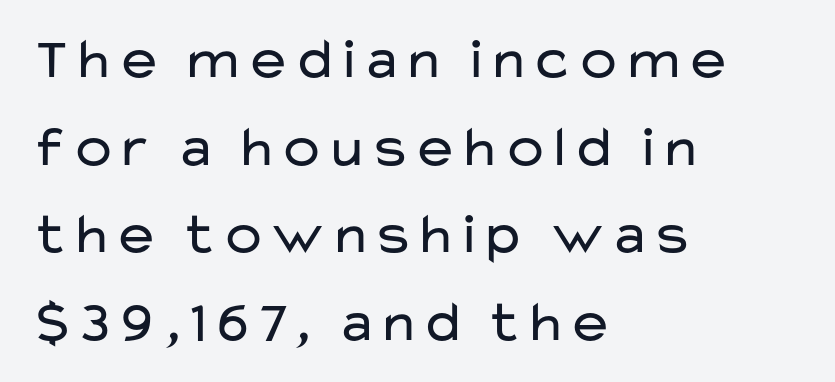
The image shows 58 px regular-weight, wide sans-serif type, upright; set left-aligned, normal line spacing (1.51x), normal letter spacing, not underlined; low stroke contrast and a medium x-height.
